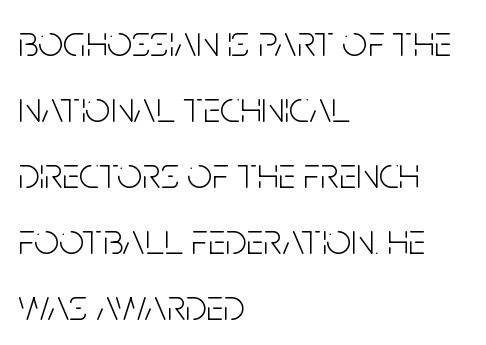
Q: Is the text bold? A: No.
Q: Is the text italic (slanted)? A: No, it is upright.
Q: Is the typeface a serif or a sans-serif typeface? A: Sans-serif.
Q: Is the text underlined? A: No.
Q: How is the paragraph aligned? A: Left-aligned.
Q: Is the spacing between letters normal or unusually wide? A: Normal.
Q: Is the spacing between lines tight, normal or loose? A: Normal.
Q: Width (condensed, normal, or wide)? A: Condensed.
Q: Stroke contrast? A: Low.
Q: x-height? A: Large.
Q: Monospaced? A: No.
